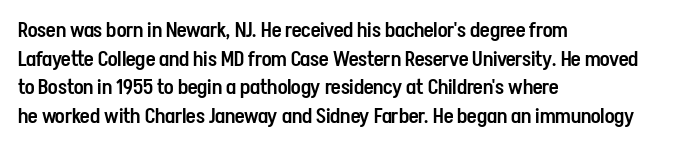
Q: Is the text bold? A: Semi-bold.
Q: Is the text italic (slanted)? A: No, it is upright.
Q: Is the text underlined? A: No.
Q: How is the paragraph aligned? A: Left-aligned.
Q: Is the spacing between letters normal or unusually wide? A: Normal.
Q: Is the spacing between lines tight, normal or loose? A: Normal.
